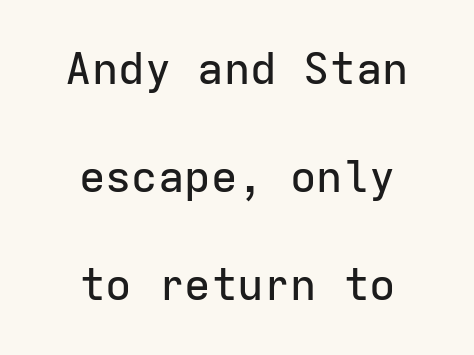
The image shows 44 px sans-serif type, upright, monospaced; set centered, loose line spacing (2.46x), normal letter spacing, not underlined; low stroke contrast and a medium x-height.
